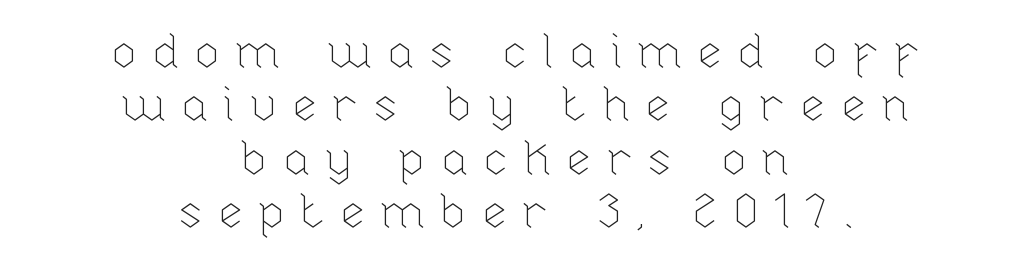
{"italic": "no", "bold": "no", "weight": "thin", "width": "normal", "stroke_contrast": "low", "x_height": "medium", "monospaced": "no", "underline": "no", "align": "center", "line_spacing": "tight", "line_spacing_ratio": 1.11, "letter_spacing": "wide", "letter_spacing_em": 0.28, "glyph_px": 48}
